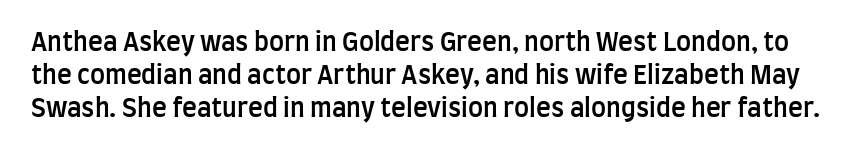
{"italic": "no", "bold": "semi", "underline": "no", "line_spacing": "normal", "line_spacing_ratio": 1.33, "letter_spacing": "normal", "letter_spacing_em": 0.0, "glyph_px": 25}
